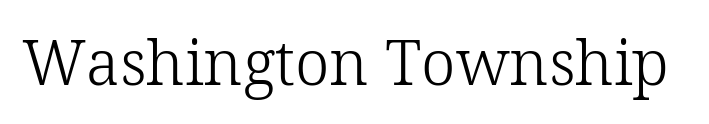
{"serif": "yes", "italic": "no", "bold": "no", "weight": "light", "width": "normal", "stroke_contrast": "low", "x_height": "medium", "monospaced": "no", "underline": "no", "letter_spacing": "normal", "letter_spacing_em": 0.0, "glyph_px": 62}
